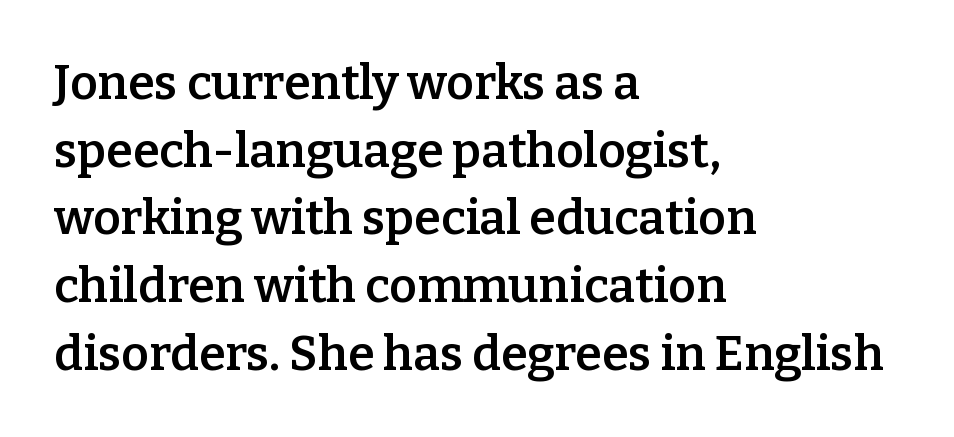
{"serif": "yes", "italic": "no", "bold": "semi", "weight": "semibold", "width": "normal", "stroke_contrast": "low", "x_height": "medium", "monospaced": "no", "underline": "no", "align": "left", "line_spacing": "normal", "line_spacing_ratio": 1.41, "letter_spacing": "normal", "letter_spacing_em": 0.0, "glyph_px": 48}
